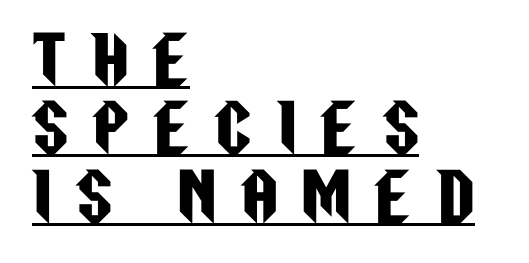
{"serif": "no", "italic": "no", "width": "condensed", "stroke_contrast": "low", "x_height": "large", "monospaced": "no", "underline": "yes", "align": "left", "line_spacing": "tight", "line_spacing_ratio": 1.07, "letter_spacing": "wide", "letter_spacing_em": 0.39, "glyph_px": 64}
